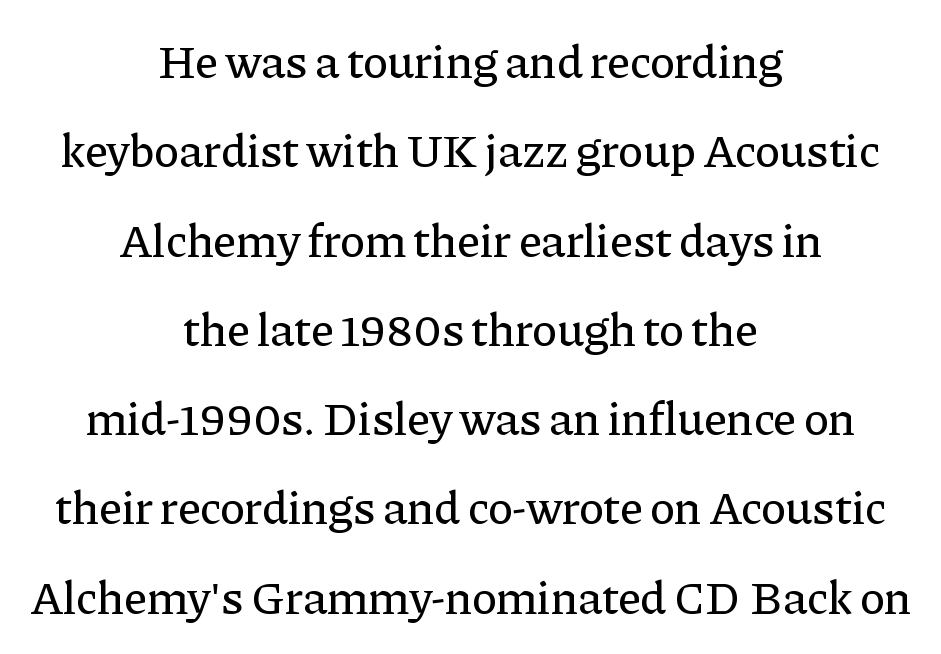
Q: Is the text italic (slanted)? A: No, it is upright.
Q: Is the typeface a serif or a sans-serif typeface? A: Serif.
Q: Is the text underlined? A: No.
Q: How is the paragraph aligned? A: Centered.
Q: Is the spacing between letters normal or unusually wide? A: Normal.
Q: Is the spacing between lines tight, normal or loose? A: Loose.
Q: Width (condensed, normal, or wide)? A: Normal.
Q: Stroke contrast? A: Low.
Q: x-height? A: Medium.
Q: Monospaced? A: No.
